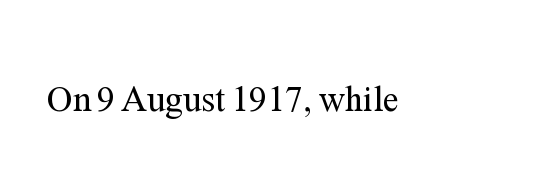
Anything drawn beneath the words? Only blank space. The weight would be labelled regular, book, light, or lighter still. Looks like regular typesetting: each glyph gets only the width it needs. Is the letter spacing exaggerated? No — it looks like the ordinary default. Typographically, this falls in the serif category. The axis of the letterforms is exactly vertical.
